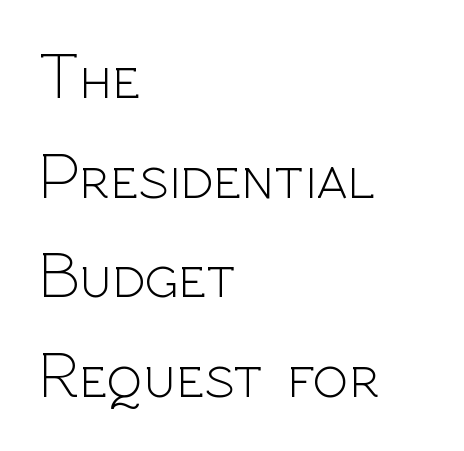
{"serif": "no", "italic": "no", "bold": "no", "weight": "light", "width": "normal", "x_height": "medium", "monospaced": "no", "underline": "no", "align": "left", "line_spacing": "normal", "line_spacing_ratio": 1.51, "letter_spacing": "normal", "letter_spacing_em": 0.0, "glyph_px": 66}
